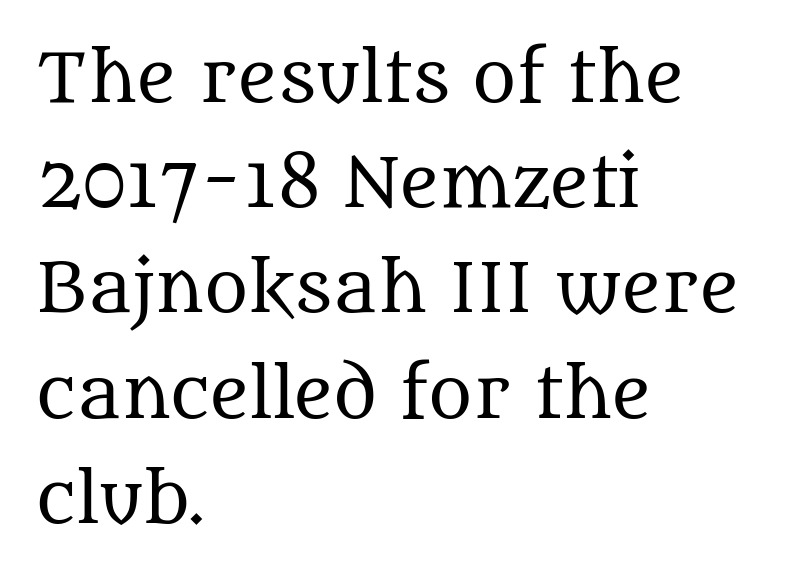
Typographically, this falls in the serif category. Here the designer chose a conventional face with non-uniform glyph widths. Notice how descenders clear the ascenders below comfortably — that's standard leading. No italicization has been applied; the sample stays upright. The area under the type is left untouched. In terms of letterspacing, this is plain default setting.
